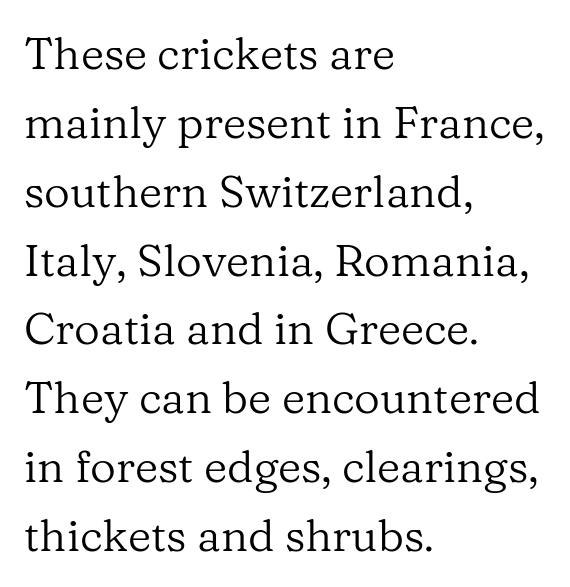
These lines sit exactly where default settings would place them. Honestly, there is no underline to notice here at all. The passage shown is typed in a proportional face where columns would drift. The strokes carry an ordinary text weight at most. The type sits square on the baseline with zero lean.
